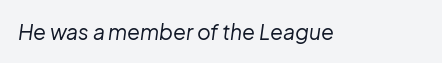
The passage shown has conventional tracking throughout. Every character sits at an angle, as italics do. A quiet, ordinary-to-light weight characterises the typeface. No word sits above an underline.
